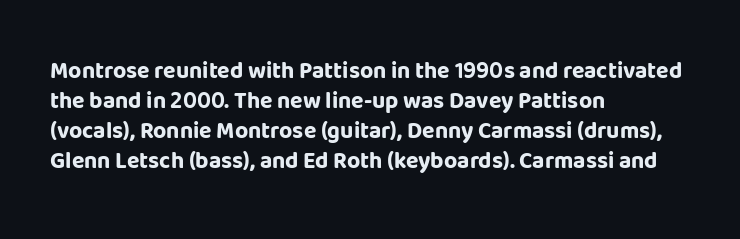
Q: Is the text bold? A: Yes.
Q: Is the text italic (slanted)? A: No, it is upright.
Q: Is the text underlined? A: No.
Q: How is the paragraph aligned? A: Left-aligned.
Q: Is the spacing between letters normal or unusually wide? A: Normal.
Q: Is the spacing between lines tight, normal or loose? A: Normal.
